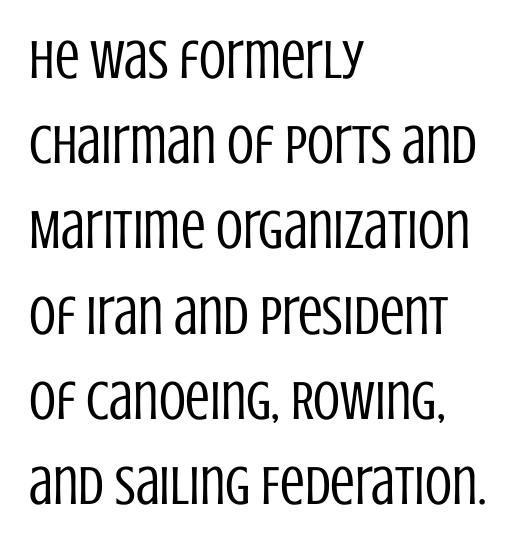
Q: Is the text bold? A: No.
Q: Is the text italic (slanted)? A: No, it is upright.
Q: Is the typeface a serif or a sans-serif typeface? A: Sans-serif.
Q: Is the text underlined? A: No.
Q: How is the paragraph aligned? A: Left-aligned.
Q: Is the spacing between letters normal or unusually wide? A: Normal.
Q: Is the spacing between lines tight, normal or loose? A: Normal.
Q: Width (condensed, normal, or wide)? A: Condensed.
Q: Stroke contrast? A: Low.
Q: x-height? A: Large.
Q: Monospaced? A: No.
